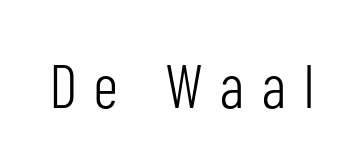
Q: Is the text bold? A: No.
Q: Is the text italic (slanted)? A: No, it is upright.
Q: Is the typeface a serif or a sans-serif typeface? A: Sans-serif.
Q: Is the text underlined? A: No.
Q: Is the spacing between letters normal or unusually wide? A: Unusually wide.
Q: Width (condensed, normal, or wide)? A: Condensed.
Q: Stroke contrast? A: Low.
Q: x-height? A: Medium.
Q: Monospaced? A: No.
